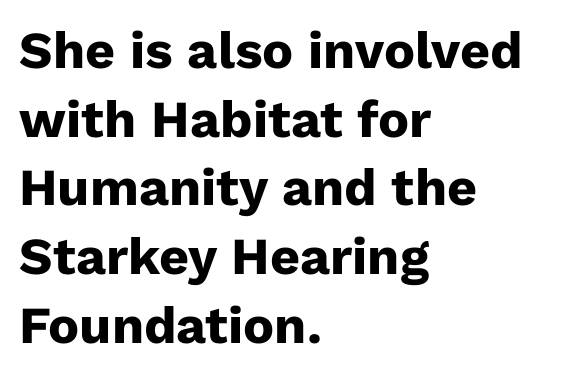
Stroke terminals: plain, sans-serif. The vertical gap from one line to the next is medium. Ordinary non-slanted type is in use. Here the glyphs are tracked normally, forming tight word shapes.
